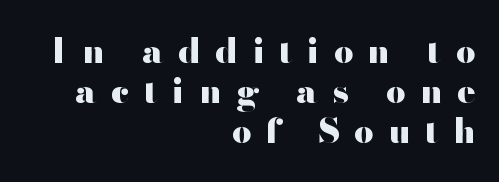
These lines stack with their right ends in a neat column. Caption: expanded tracking, letters set apart. Unmarked baselines from the first word to the last. I'd describe the lettering as bold — thick and assertive.
